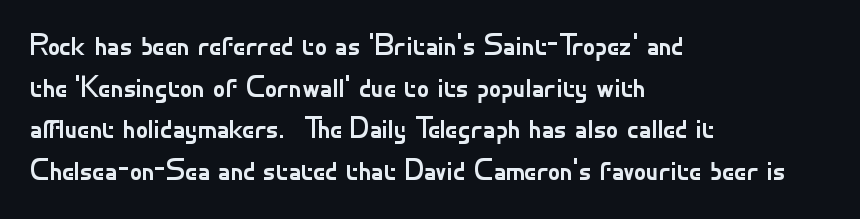
Q: Is the text bold? A: No.
Q: Is the text italic (slanted)? A: No, it is upright.
Q: Is the typeface a serif or a sans-serif typeface? A: Sans-serif.
Q: Is the text underlined? A: No.
Q: How is the paragraph aligned? A: Left-aligned.
Q: Is the spacing between letters normal or unusually wide? A: Normal.
Q: Is the spacing between lines tight, normal or loose? A: Normal.
Q: Width (condensed, normal, or wide)? A: Normal.
Q: Stroke contrast? A: Low.
Q: x-height? A: Small.
Q: Monospaced? A: No.
